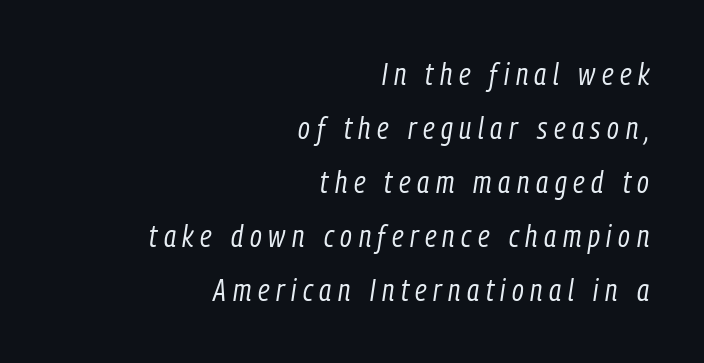
The image shows 30 px regular-weight, condensed type, italic (leaning right); set right-aligned, line spacing 1.8x, unusually wide letter spacing (+0.22 em), not underlined; low stroke contrast and a medium x-height.
